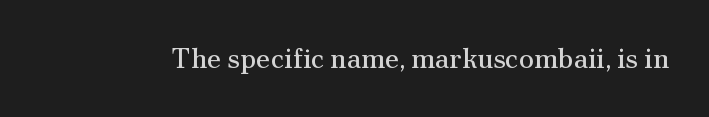
Q: Is the text bold? A: No.
Q: Is the text italic (slanted)? A: No, it is upright.
Q: Is the typeface a serif or a sans-serif typeface? A: Serif.
Q: Is the text underlined? A: No.
Q: Is the spacing between letters normal or unusually wide? A: Normal.
Q: Width (condensed, normal, or wide)? A: Normal.
Q: Stroke contrast? A: Medium.
Q: x-height? A: Small.
Q: Monospaced? A: No.
